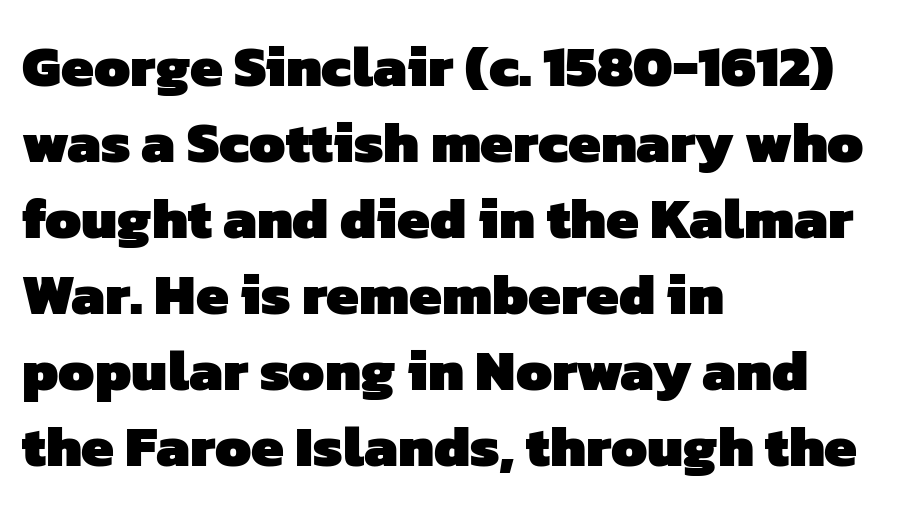
Q: Is the text bold? A: Yes.
Q: Is the typeface a serif or a sans-serif typeface? A: Sans-serif.
Q: Is the text underlined? A: No.
Q: How is the paragraph aligned? A: Left-aligned.
Q: Is the spacing between letters normal or unusually wide? A: Normal.
Q: Is the spacing between lines tight, normal or loose? A: Normal.
Q: Width (condensed, normal, or wide)? A: Normal.
Q: Stroke contrast? A: Low.
Q: x-height? A: Medium.
Q: Monospaced? A: No.
